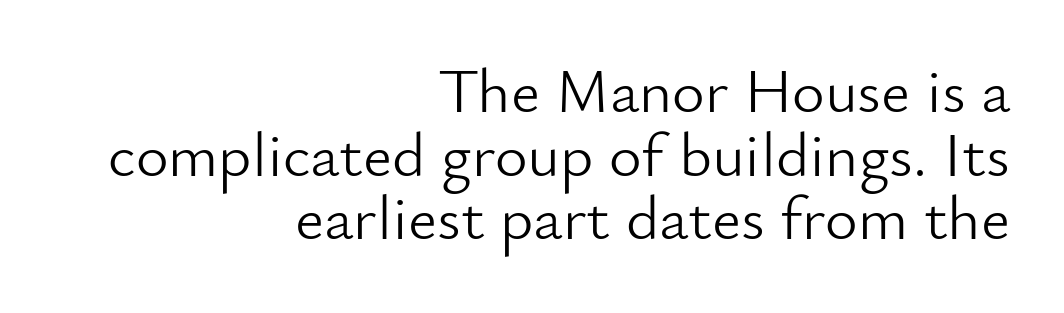
Short note: letters normally spaced. Serifs: no, the terminals of the letterforms are clean. Stem width sits at or under what a default text font uses. Proportional: the letters do not fall into vertical columns.
